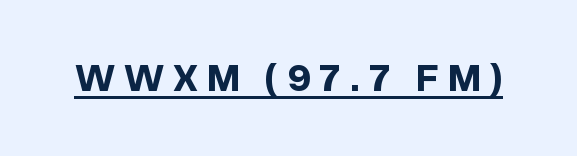
{"serif": "no", "italic": "no", "bold": "yes", "weight": "bold", "width": "normal", "stroke_contrast": "low", "x_height": "medium", "monospaced": "no", "underline": "yes", "letter_spacing": "wide", "letter_spacing_em": 0.22, "glyph_px": 40}
